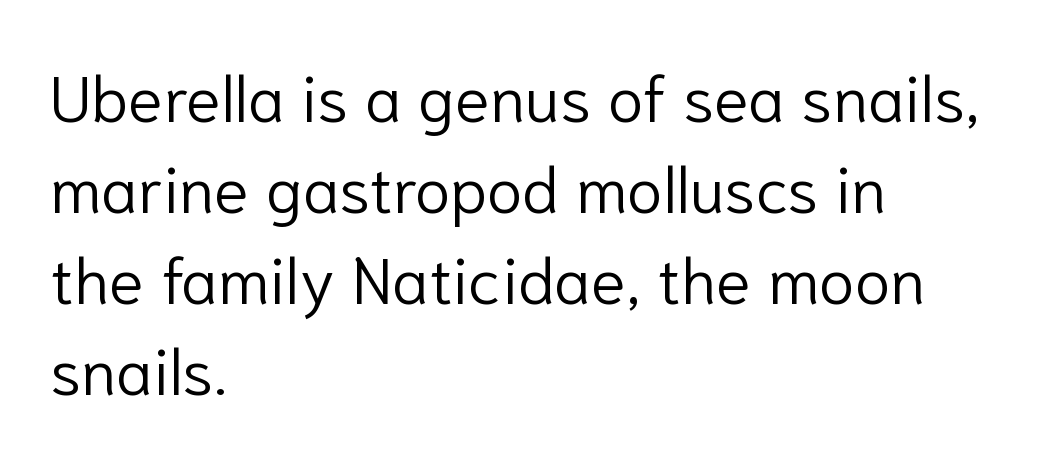
Type without underlining. Every stem runs plumb, perpendicular to the baseline. Nobody touched the tracking dial on this one. Classification — sans serif. Leading matches the norm, producing a regular column.
